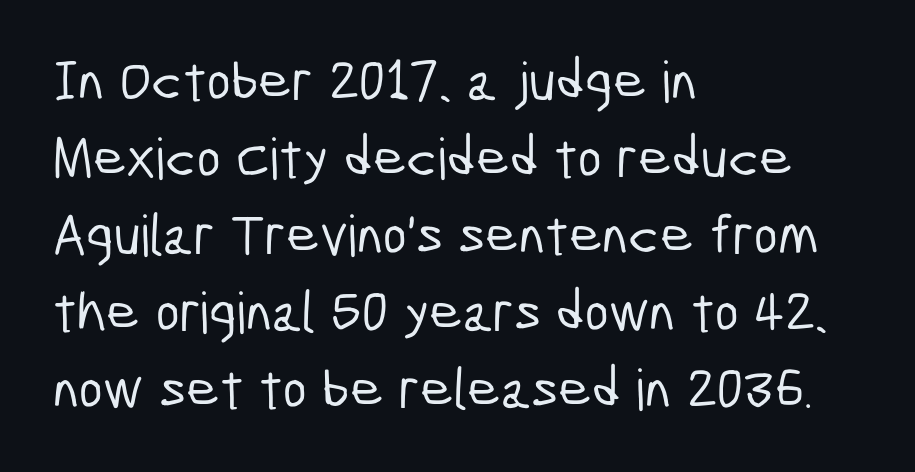
Q: Is the typeface a serif or a sans-serif typeface? A: Sans-serif.
Q: Is the text underlined? A: No.
Q: How is the paragraph aligned? A: Left-aligned.
Q: Is the spacing between letters normal or unusually wide? A: Normal.
Q: Is the spacing between lines tight, normal or loose? A: Normal.
Q: Width (condensed, normal, or wide)? A: Condensed.
Q: Stroke contrast? A: Low.
Q: x-height? A: Medium.
Q: Monospaced? A: No.
